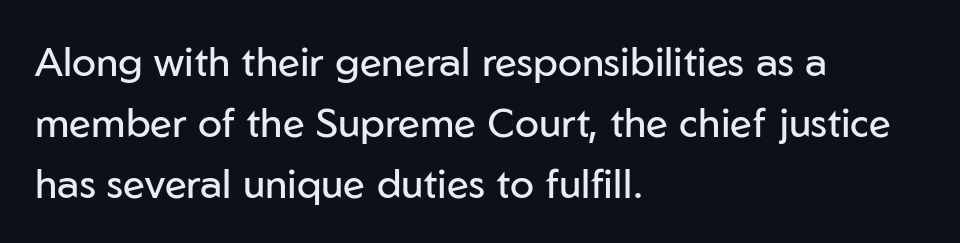
Q: Is the text bold? A: No.
Q: Is the text italic (slanted)? A: No, it is upright.
Q: Is the typeface a serif or a sans-serif typeface? A: Sans-serif.
Q: Is the text underlined? A: No.
Q: How is the paragraph aligned? A: Left-aligned.
Q: Is the spacing between letters normal or unusually wide? A: Normal.
Q: Is the spacing between lines tight, normal or loose? A: Normal.
Q: Width (condensed, normal, or wide)? A: Normal.
Q: Stroke contrast? A: Low.
Q: x-height? A: Medium.
Q: Monospaced? A: No.
